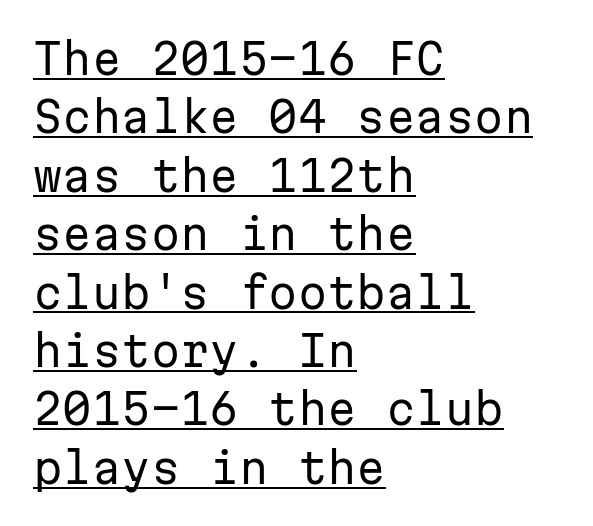
The image shows 42 px regular-weight sans-serif type, upright, monospaced; set left-aligned, normal line spacing (1.39x), normal letter spacing, underlined; low stroke contrast and a medium x-height.
